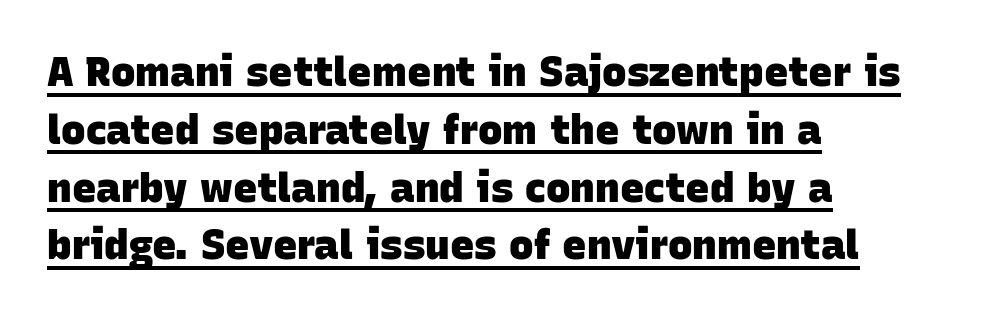
The image shows 41 px heavy sans-serif type; set left-aligned, normal line spacing (1.41x), normal letter spacing, underlined; low stroke contrast and a large x-height.
